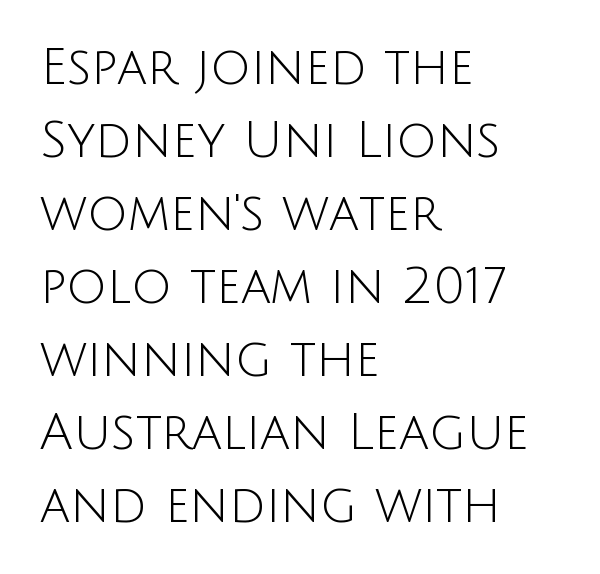
{"serif": "no", "italic": "no", "bold": "no", "weight": "light", "width": "normal", "stroke_contrast": "low", "x_height": "large", "monospaced": "no", "underline": "no", "align": "left", "line_spacing": "normal", "line_spacing_ratio": 1.46, "letter_spacing": "normal", "letter_spacing_em": 0.0, "glyph_px": 50}
